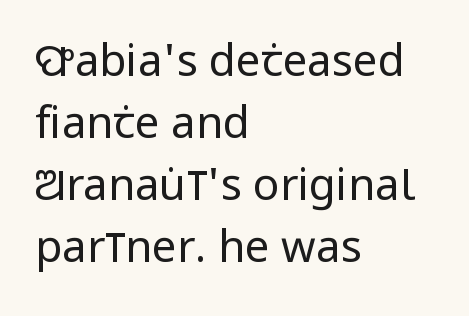
Stroke thickness stays within the range of a standard reading face or lighter. The rendering shows plain stroke endings on the letterforms — a sans-serif design. Tracking value appears to be zero — textbook default spacing. Whoever set this chose a conventional vertical rhythm. Honestly, there is no underline to notice here at all. The font's upright variant was chosen for this text.
